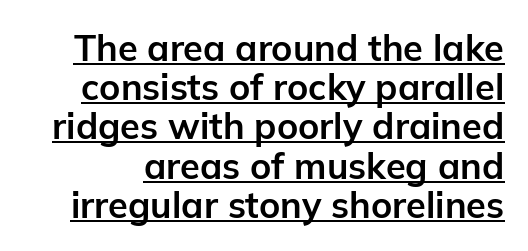
Q: Is the text bold? A: Yes.
Q: Is the text italic (slanted)? A: No, it is upright.
Q: Is the typeface a serif or a sans-serif typeface? A: Sans-serif.
Q: Is the text underlined? A: Yes.
Q: Is the spacing between letters normal or unusually wide? A: Normal.
Q: Is the spacing between lines tight, normal or loose? A: Tight.
Q: Width (condensed, normal, or wide)? A: Normal.
Q: Stroke contrast? A: Low.
Q: x-height? A: Medium.
Q: Monospaced? A: No.
